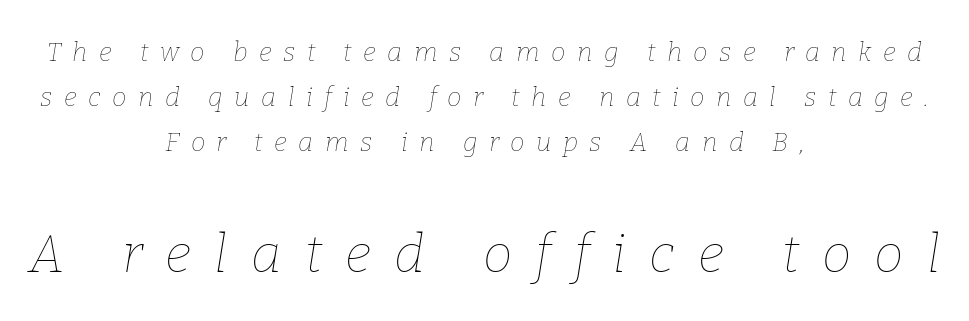
Q: Is the text bold? A: No.
Q: Is the text italic (slanted)? A: Yes, it leans right by about 9 degrees.
Q: Is the text underlined? A: No.
Q: How is the paragraph aligned? A: Centered.
Q: Is the spacing between letters normal or unusually wide? A: Unusually wide.
Q: Which block of text is set in a larger size, the first (top) or the second (bottom)? A: The second (bottom) one.
Q: Width (condensed, normal, or wide)? A: Normal.
Q: Stroke contrast? A: Low.
Q: x-height? A: Medium.
Q: Monospaced? A: No.
